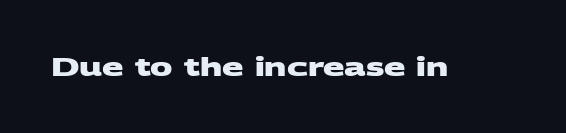
{"bold": "yes", "underline": "no", "letter_spacing": "normal", "letter_spacing_em": 0.0, "glyph_px": 25}
